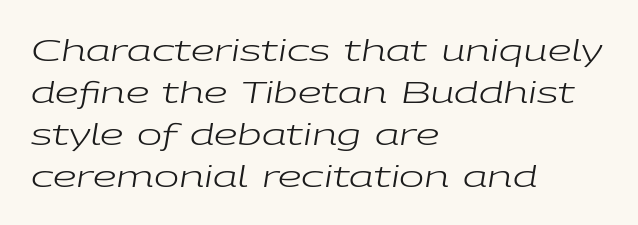
Q: Is the text bold? A: No.
Q: Is the text italic (slanted)? A: Yes, it leans right by about 9 degrees.
Q: Is the text underlined? A: No.
Q: How is the paragraph aligned? A: Left-aligned.
Q: Is the spacing between letters normal or unusually wide? A: Normal.
Q: Is the spacing between lines tight, normal or loose? A: Normal.
Q: Width (condensed, normal, or wide)? A: Wide.
Q: Stroke contrast? A: Low.
Q: x-height? A: Medium.
Q: Monospaced? A: No.
